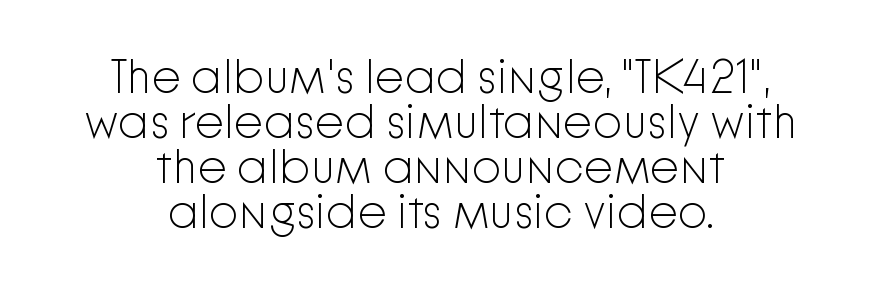
Vertical strokes here are truly vertical. The line texture is even and compact thanks to regular tracking. What kind of face is this? One without serifs — a sans. Caption: multi-line text, centered on the measure.
